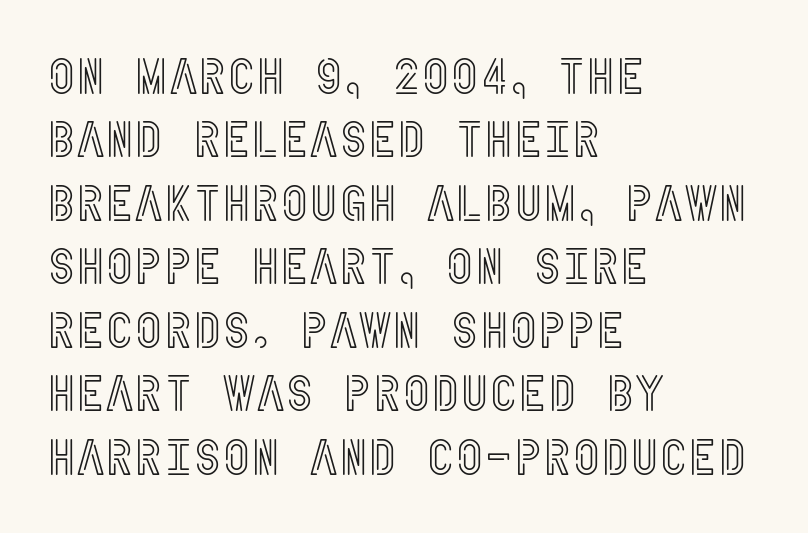
The image shows 50 px condensed type, upright; set left-aligned, normal line spacing (1.27x), normal letter spacing, not underlined; a large x-height.
